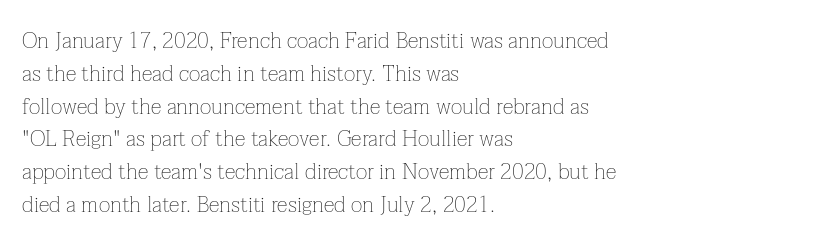
Q: Is the text bold? A: No.
Q: Is the text italic (slanted)? A: No, it is upright.
Q: Is the text underlined? A: No.
Q: How is the paragraph aligned? A: Left-aligned.
Q: Is the spacing between letters normal or unusually wide? A: Normal.
Q: Is the spacing between lines tight, normal or loose? A: Normal.
